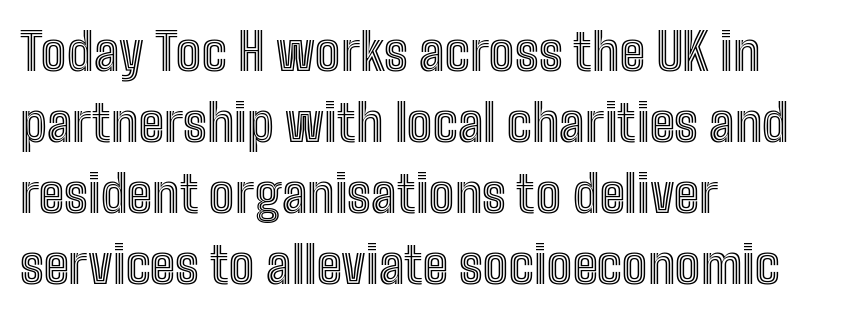
The image shows 51 px condensed type, upright; set left-aligned, normal line spacing (1.39x), normal letter spacing, not underlined; a medium x-height.
